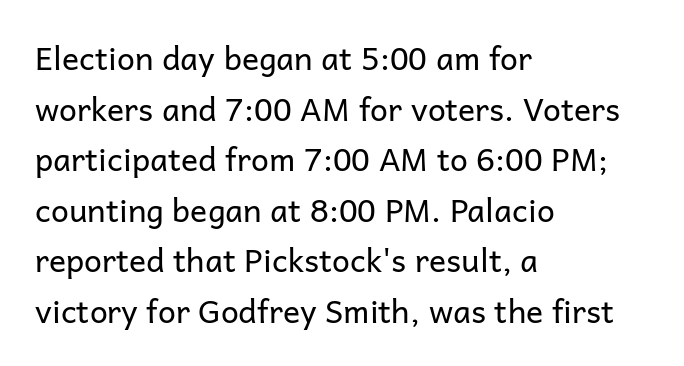
The image shows 32 px regular-weight sans-serif type, upright; set left-aligned, normal line spacing (1.58x), normal letter spacing, not underlined; low stroke contrast and a medium x-height.
